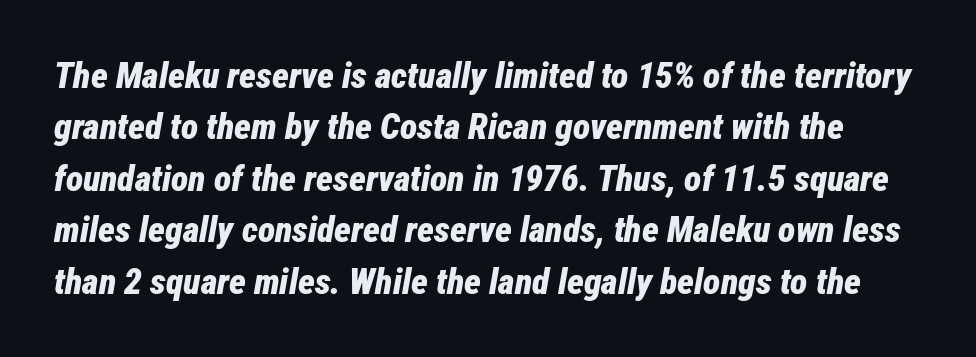
{"italic": "yes", "lean": "right", "slant_degrees": 12, "bold": "yes", "weight": "bold", "width": "condensed", "stroke_contrast": "low", "x_height": "medium", "monospaced": "no", "underline": "no", "line_spacing": "normal", "line_spacing_ratio": 1.43, "letter_spacing": "normal", "letter_spacing_em": 0.0, "glyph_px": 36}
